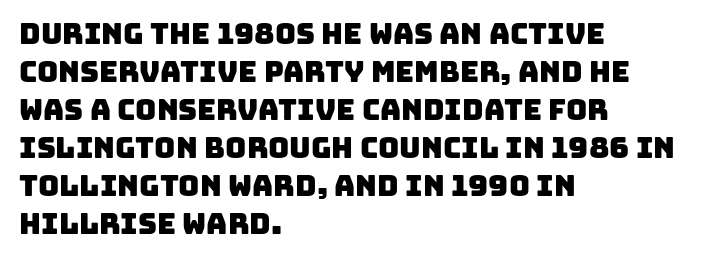
The image shows 29 px sans-serif type; set left-aligned, normal line spacing (1.31x), normal letter spacing, not underlined; low stroke contrast and a large x-height.
